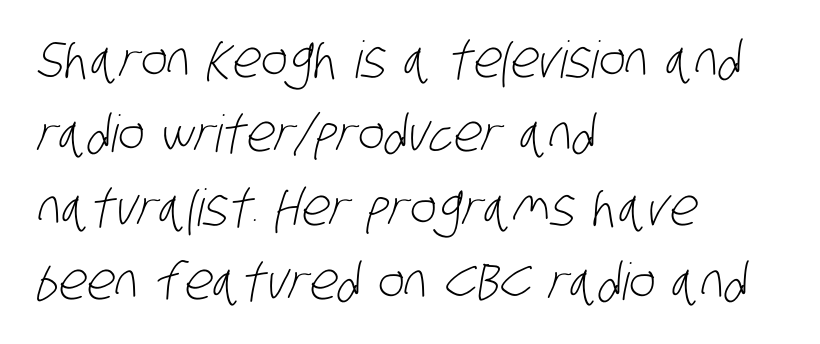
Q: Is the text bold? A: No.
Q: Is the typeface a serif or a sans-serif typeface? A: Sans-serif.
Q: Is the text underlined? A: No.
Q: How is the paragraph aligned? A: Left-aligned.
Q: Is the spacing between letters normal or unusually wide? A: Normal.
Q: Is the spacing between lines tight, normal or loose? A: Normal.
Q: Width (condensed, normal, or wide)? A: Condensed.
Q: Stroke contrast? A: Low.
Q: x-height? A: Large.
Q: Monospaced? A: No.
